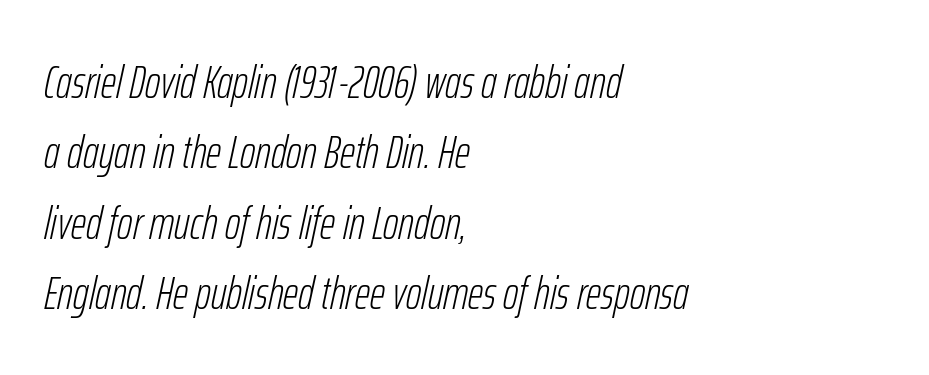
{"italic": "yes", "lean": "right", "slant_degrees": 12, "bold": "no", "weight": "light", "width": "condensed", "stroke_contrast": "low", "x_height": "medium", "monospaced": "no", "underline": "no", "align": "left", "line_spacing": "normal", "line_spacing_ratio": 1.5, "letter_spacing": "normal", "letter_spacing_em": 0.0, "glyph_px": 47}
